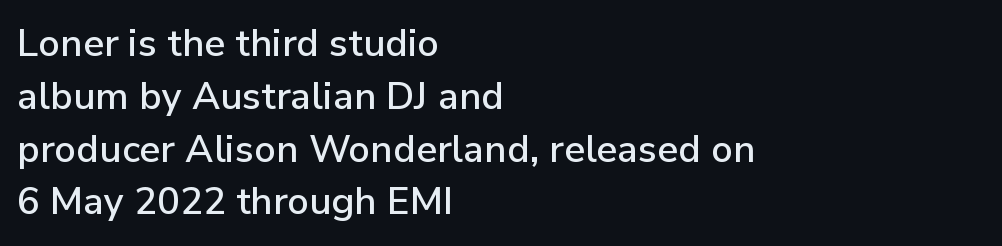
The image shows 38 px sans-serif type, upright; set left-aligned, normal line spacing (1.39x), normal letter spacing, not underlined; low stroke contrast and a medium x-height.
